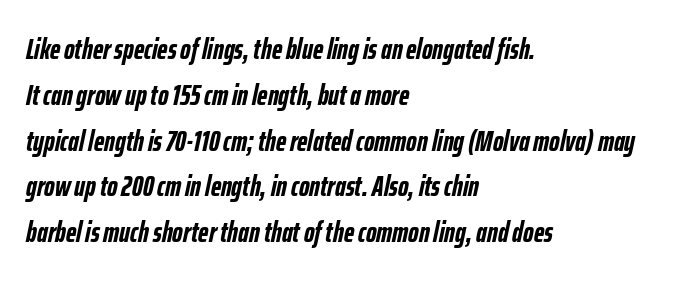
Does the weight exceed regular? Yes, all the way to bold. Nothing unusual about the tracking: characters are spaced as the font intends. The passage shown is typed in a proportional face where columns would drift. This sample is left-justified, so line endings fall wherever the words run out. Tall strokes in this sample are angled rather than plumb. In terms of leading, this rendering sits right in the middle.
